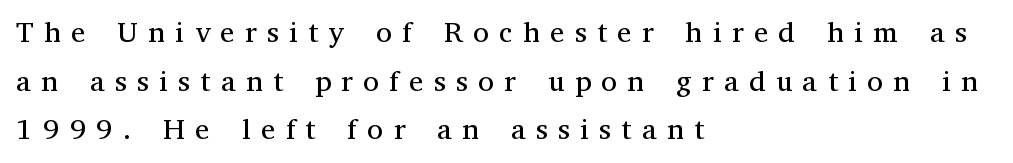
{"serif": "yes", "italic": "no", "bold": "no", "weight": "regular", "width": "normal", "stroke_contrast": "medium", "x_height": "medium", "monospaced": "no", "underline": "no", "align": "left", "line_spacing": "normal", "line_spacing_ratio": 1.68, "letter_spacing": "wide", "letter_spacing_em": 0.36, "glyph_px": 29}
